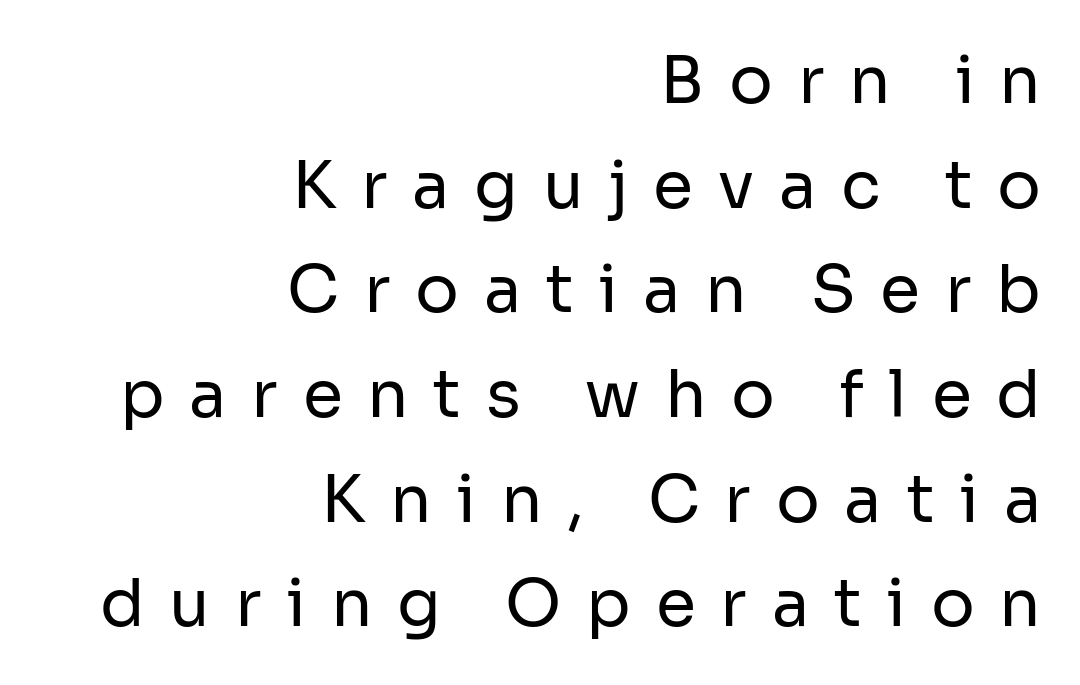
The image shows 65 px regular-weight sans-serif type, upright; set right-aligned, normal line spacing (1.61x), unusually wide letter spacing (+0.38 em), not underlined; low stroke contrast and a medium x-height.
